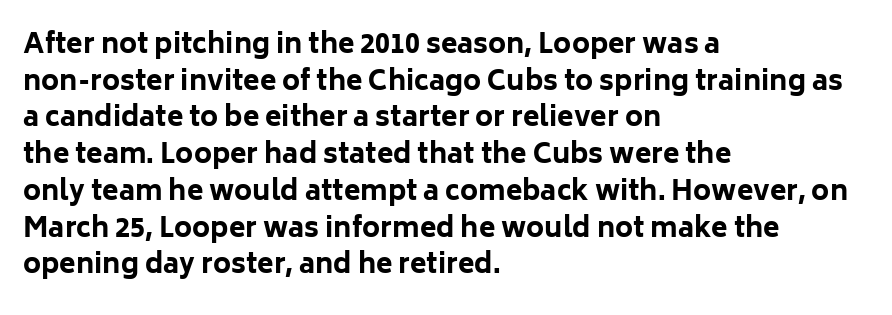
Q: Is the text bold? A: Yes.
Q: Is the text italic (slanted)? A: No, it is upright.
Q: Is the text underlined? A: No.
Q: How is the paragraph aligned? A: Left-aligned.
Q: Is the spacing between letters normal or unusually wide? A: Normal.
Q: Is the spacing between lines tight, normal or loose? A: Normal.
